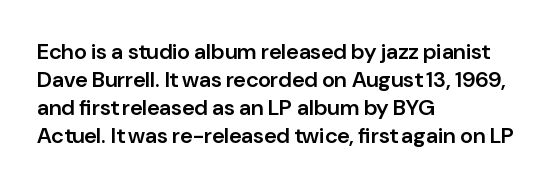
Regular leading. Is there any slant? The stems are plumb. You could call the tracking neutral — neither tight nor loose. A bare baseline throughout the passage.
